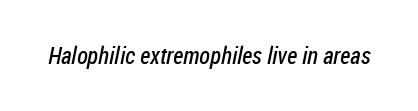
The image shows 24 px text type; set normal letter spacing, not underlined.
